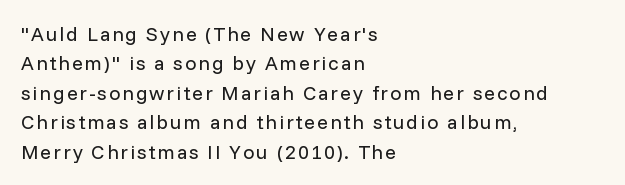
Does the copy run flush right? No — it runs flush left. Baseline-to-baseline distance is the conventional proportion of letter height. Unmarked baselines from the first word to the last. Ascenders rise straight up at ninety degrees. Stroke thickness stays within the range of a standard reading face or lighter.
